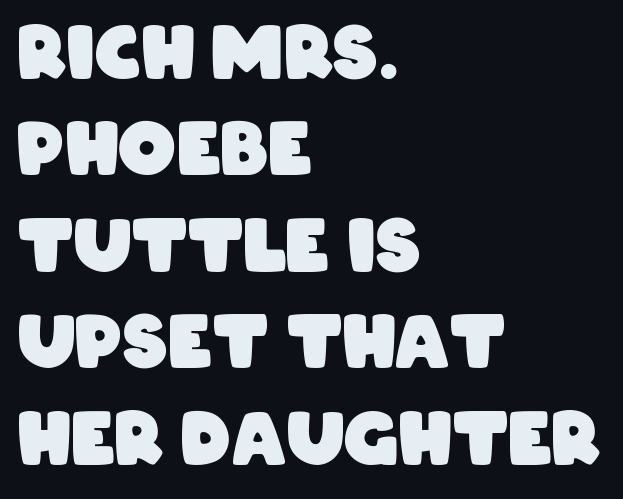
{"serif": "no", "bold": "yes", "weight": "heavy", "width": "condensed", "stroke_contrast": "low", "x_height": "large", "monospaced": "no", "underline": "no", "align": "left", "line_spacing": "normal", "line_spacing_ratio": 1.34, "letter_spacing": "normal", "letter_spacing_em": 0.0, "glyph_px": 72}
